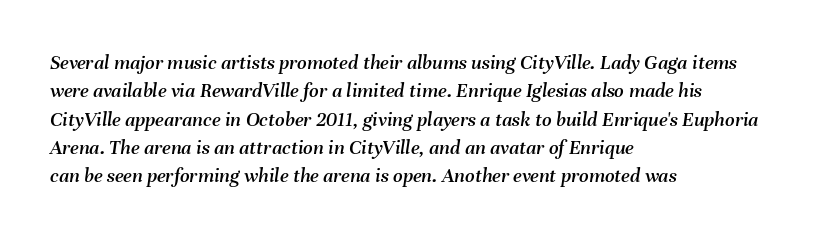
The image shows 21 px text type, italic (leaning right); set left-aligned, normal line spacing (1.35x), normal letter spacing, not underlined.
